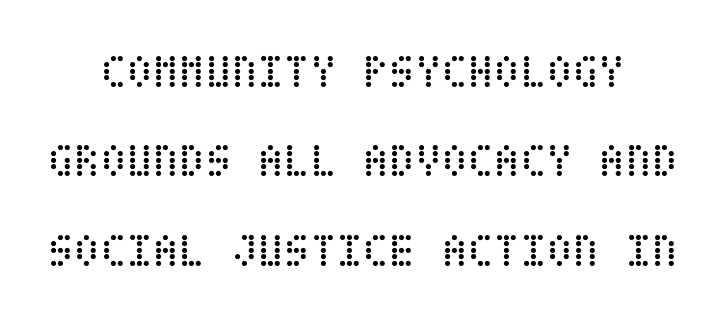
{"italic": "no", "bold": "no", "weight": "regular", "width": "condensed", "stroke_contrast": "low", "x_height": "large", "underline": "no", "line_spacing_ratio": 1.86, "letter_spacing": "normal", "letter_spacing_em": 0.0, "glyph_px": 48}
